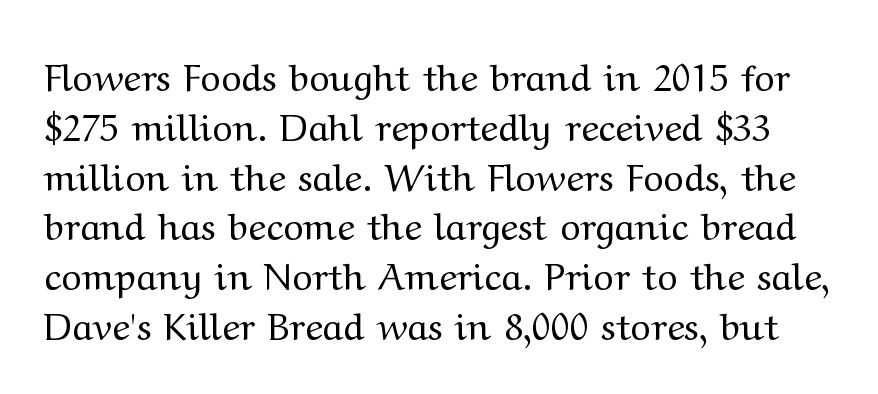
The image shows 38 px regular-weight, wide serif type, upright; set normal line spacing (1.31x), normal letter spacing, not underlined; medium stroke contrast and a medium x-height.
